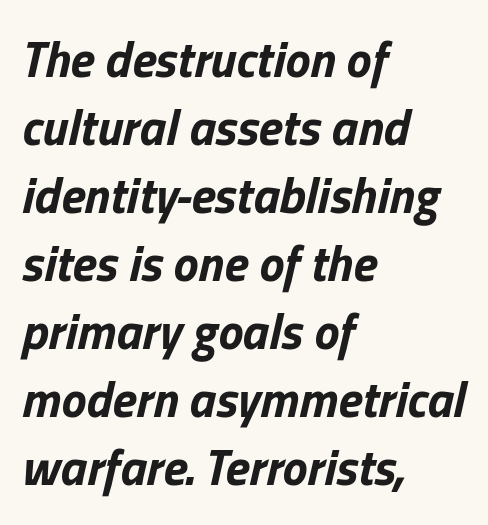
{"italic": "yes", "lean": "right", "slant_degrees": 13, "bold": "yes", "weight": "bold", "width": "normal", "stroke_contrast": "low", "x_height": "medium", "monospaced": "no", "underline": "no", "align": "left", "line_spacing": "normal", "line_spacing_ratio": 1.36, "letter_spacing": "normal", "letter_spacing_em": 0.0, "glyph_px": 50}
